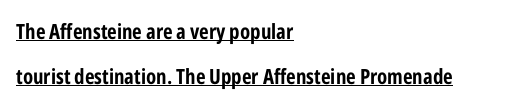
Q: Is the text italic (slanted)? A: No, it is upright.
Q: Is the text underlined? A: Yes.
Q: How is the paragraph aligned? A: Left-aligned.
Q: Is the spacing between letters normal or unusually wide? A: Normal.
Q: Is the spacing between lines tight, normal or loose? A: Loose.
